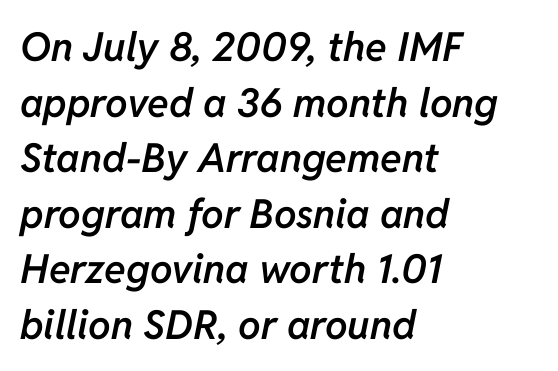
{"italic": "yes", "lean": "right", "slant_degrees": 11, "bold": "semi", "weight": "semibold", "width": "normal", "stroke_contrast": "low", "x_height": "medium", "monospaced": "no", "underline": "no", "align": "left", "line_spacing": "normal", "line_spacing_ratio": 1.39, "letter_spacing": "normal", "letter_spacing_em": 0.0, "glyph_px": 40}
